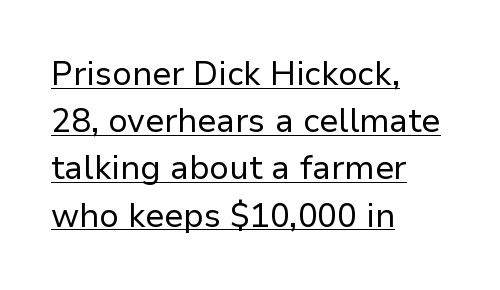
Every stem runs plumb, perpendicular to the baseline. One glance says typical: line gaps are just what's usual. The passage shown has conventional tracking throughout. These lines are composed in type without serifs. Alignment: flush left. The typesetter has applied underlining to the passage shown.
